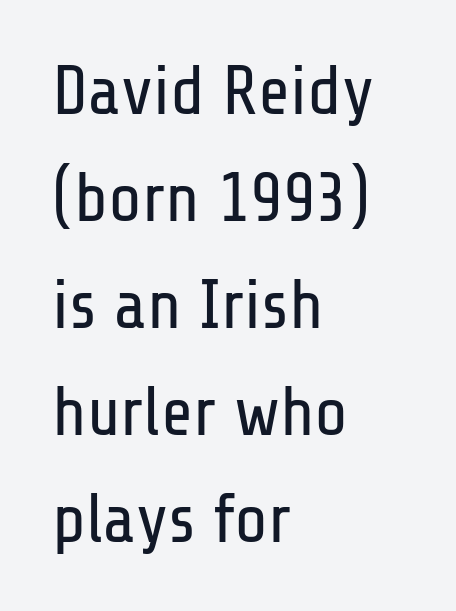
{"serif": "no", "italic": "no", "bold": "no", "weight": "regular", "width": "condensed", "stroke_contrast": "low", "x_height": "medium", "monospaced": "no", "underline": "no", "align": "left", "line_spacing": "normal", "line_spacing_ratio": 1.55, "letter_spacing": "normal", "letter_spacing_em": 0.0, "glyph_px": 69}
